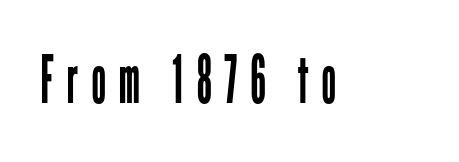
The gap between lines stays unmarked. The lettering stays uniformly vertical, giving the passage a roman look. The letters look calm and open, with moderate or lighter stems. The characters display no serif detailing; their extremities are plain.
